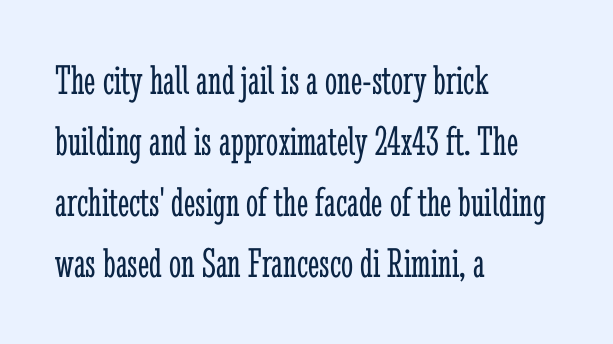
{"serif": "yes", "italic": "no", "bold": "no", "weight": "light", "width": "condensed", "stroke_contrast": "low", "x_height": "medium", "monospaced": "no", "underline": "no", "align": "left", "line_spacing": "normal", "line_spacing_ratio": 1.42, "letter_spacing": "normal", "letter_spacing_em": 0.0, "glyph_px": 43}
